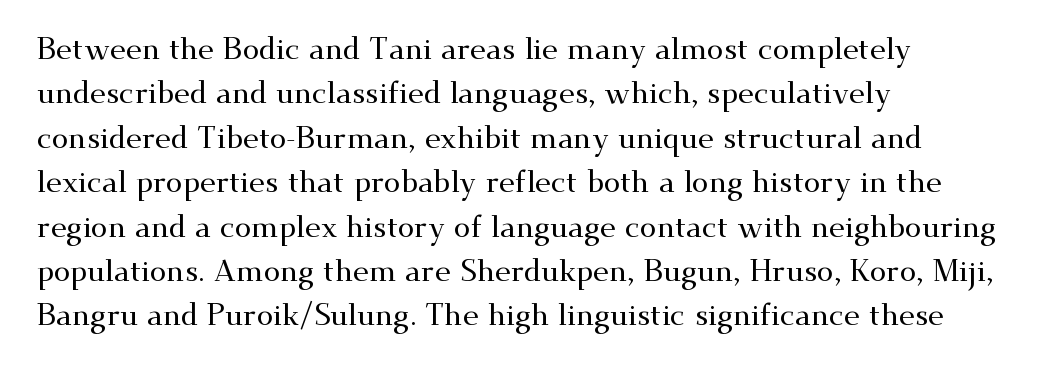
Q: Is the text italic (slanted)? A: No, it is upright.
Q: Is the typeface a serif or a sans-serif typeface? A: Serif.
Q: Is the text underlined? A: No.
Q: How is the paragraph aligned? A: Left-aligned.
Q: Is the spacing between letters normal or unusually wide? A: Normal.
Q: Is the spacing between lines tight, normal or loose? A: Normal.
Q: Width (condensed, normal, or wide)? A: Wide.
Q: Stroke contrast? A: Medium.
Q: x-height? A: Small.
Q: Monospaced? A: No.
